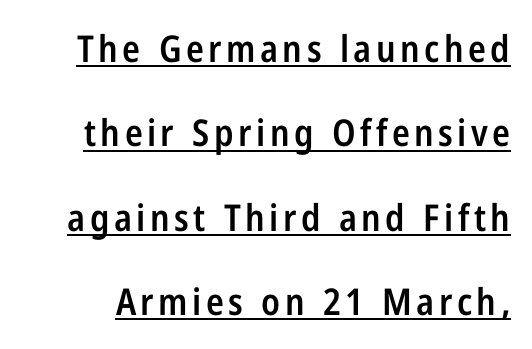
Q: Is the text bold? A: Semi-bold.
Q: Is the text italic (slanted)? A: No, it is upright.
Q: Is the typeface a serif or a sans-serif typeface? A: Sans-serif.
Q: Is the text underlined? A: Yes.
Q: Is the spacing between lines tight, normal or loose? A: Loose.
Q: Width (condensed, normal, or wide)? A: Condensed.
Q: Stroke contrast? A: Low.
Q: x-height? A: Medium.
Q: Monospaced? A: No.
